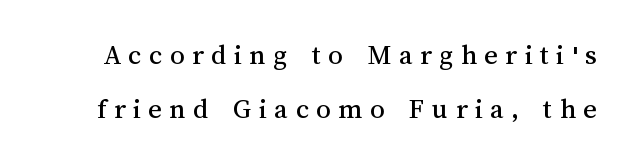
Every stem runs plumb, perpendicular to the baseline. Looks like regular typesetting: each glyph gets only the width it needs. The specimen omits any rule beneath the text block's lines. Tracking here is generous; glyphs stand well apart from one another.
